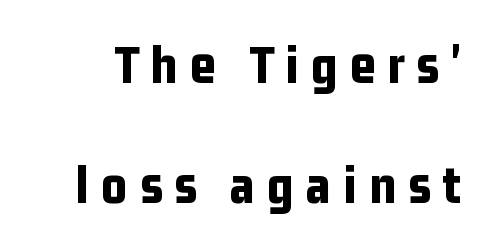
The image shows 56 px bold, condensed sans-serif type, upright; set loose line spacing (2.14x), unusually wide letter spacing (+0.21 em), not underlined; low stroke contrast and a medium x-height.
